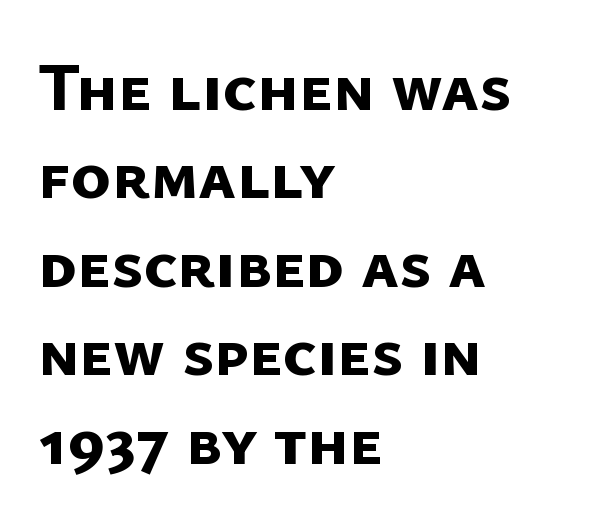
Are there feet on the stems? There aren't — it's a sans. Compared with typical body copy, the letter spacing here is the same. The space between consecutive lines is moderate. Line beginnings align vertically; line endings do not. The letters advance in unequal steps, a hallmark of proportional type. Bare-footed words on every line.
